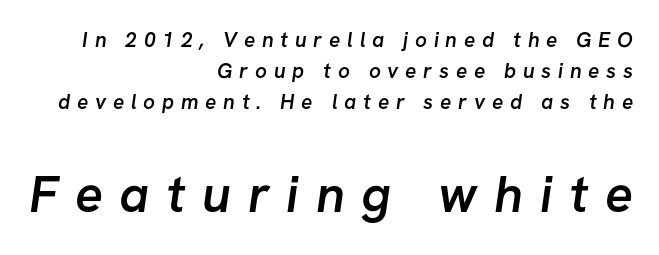
The image shows 52 px semibold sans-serif type; set right-aligned, normal line spacing (1.47x), unusually wide letter spacing (+0.32 em), not underlined; the second (bottom) block is 2.48x larger; low stroke contrast and a medium x-height.
